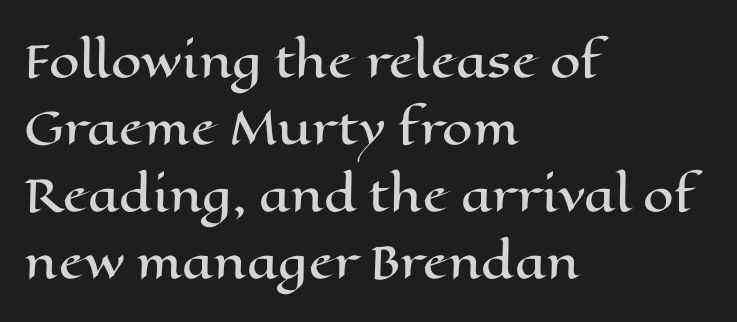
{"italic": "no", "width": "wide", "stroke_contrast": "high", "x_height": "medium", "monospaced": "no", "underline": "no", "align": "left", "line_spacing": "normal", "line_spacing_ratio": 1.52, "letter_spacing": "normal", "letter_spacing_em": 0.0, "glyph_px": 44}
